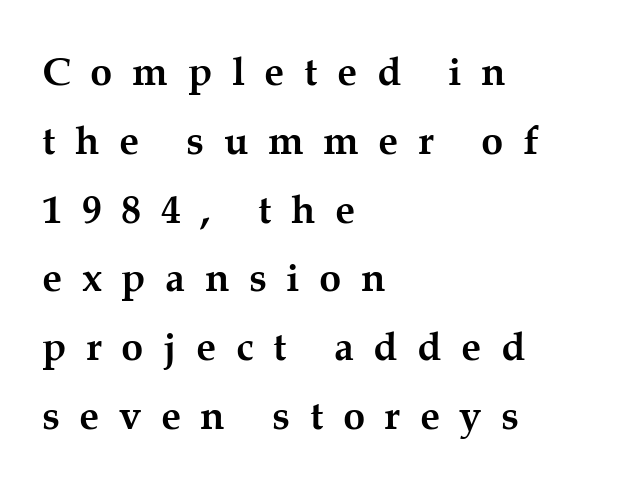
{"serif": "yes", "italic": "no", "bold": "yes", "weight": "semibold", "width": "normal", "stroke_contrast": "medium", "x_height": "medium", "monospaced": "no", "underline": "no", "align": "left", "line_spacing_ratio": 1.72, "letter_spacing": "wide", "letter_spacing_em": 0.49, "glyph_px": 40}
